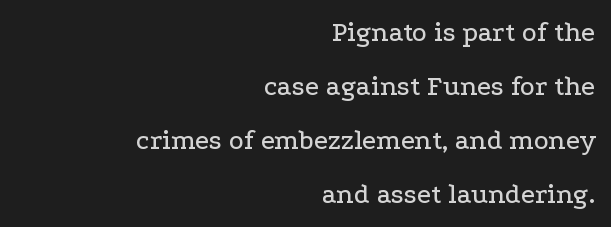
The foot of each line stays bare and open. The passage is arranged like a letterhead date or caption credit — flush right. Short note: letters normally spaced. This is roman type, the default non-slanted kind. What kind of face is this? One with serifs.
